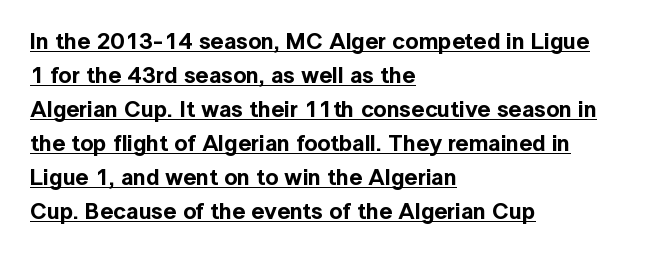
{"italic": "no", "underline": "yes", "align": "left", "line_spacing": "normal", "line_spacing_ratio": 1.48, "letter_spacing": "normal", "letter_spacing_em": 0.0, "glyph_px": 23}
